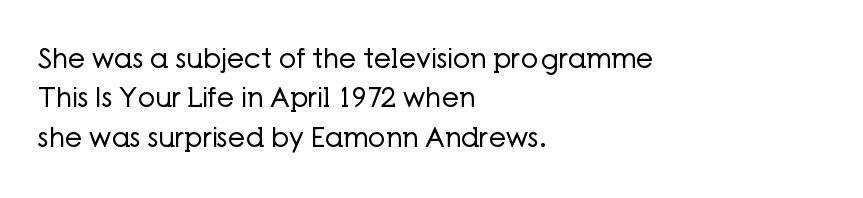
The image shows 27 px text type, upright; set left-aligned, normal line spacing (1.46x), normal letter spacing, not underlined.
